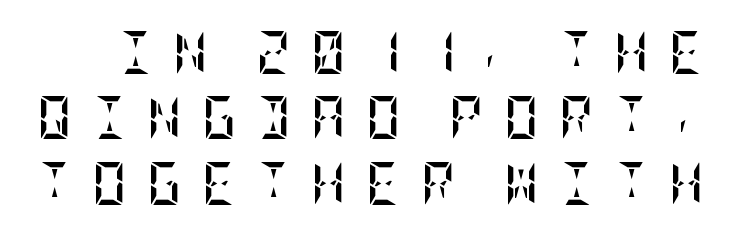
{"italic": "no", "bold": "yes", "weight": "semibold", "width": "condensed", "stroke_contrast": "low", "x_height": "large", "underline": "no", "line_spacing": "normal", "line_spacing_ratio": 1.52, "letter_spacing": "wide", "letter_spacing_em": 0.46, "glyph_px": 43}
